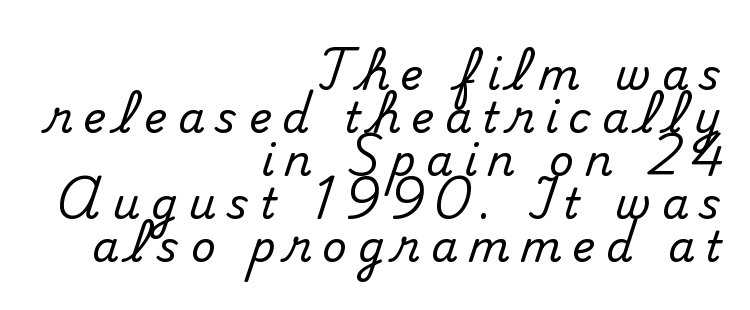
The image shows 43 px serif type; set right-aligned, tight line spacing (1.0x), unusually wide letter spacing (+0.25 em), not underlined; medium stroke contrast and a small x-height.
